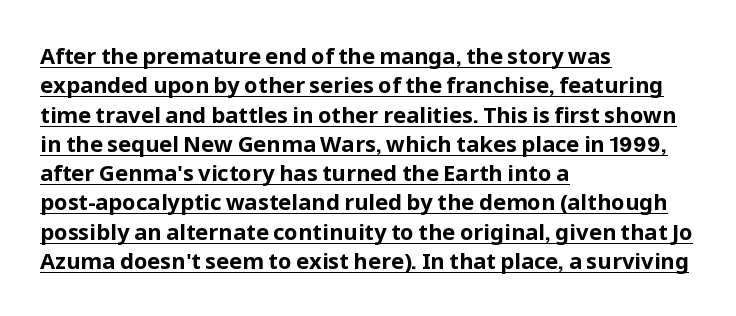
{"italic": "no", "bold": "yes", "underline": "yes", "align": "left", "line_spacing": "normal", "line_spacing_ratio": 1.33, "letter_spacing": "normal", "letter_spacing_em": 0.0, "glyph_px": 22}
